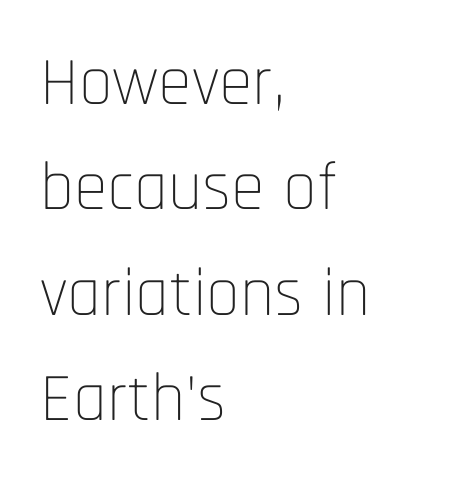
The image shows 68 px thin, condensed sans-serif type, upright; set left-aligned, normal line spacing (1.55x), normal letter spacing, not underlined; low stroke contrast and a large x-height.
